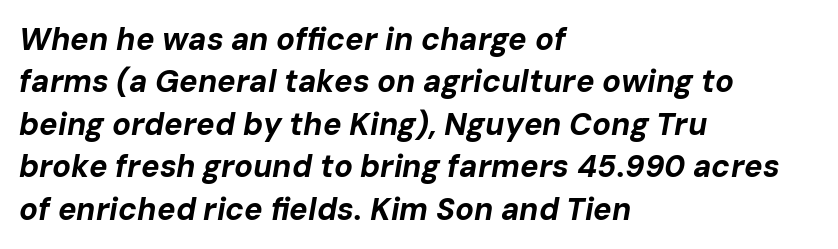
Line starts are locked; line ends wander. Notice how descenders clear the ascenders below comfortably — that's standard leading. Students, this is bold: see how much ink each stroke carries. Letter spacing: default.
